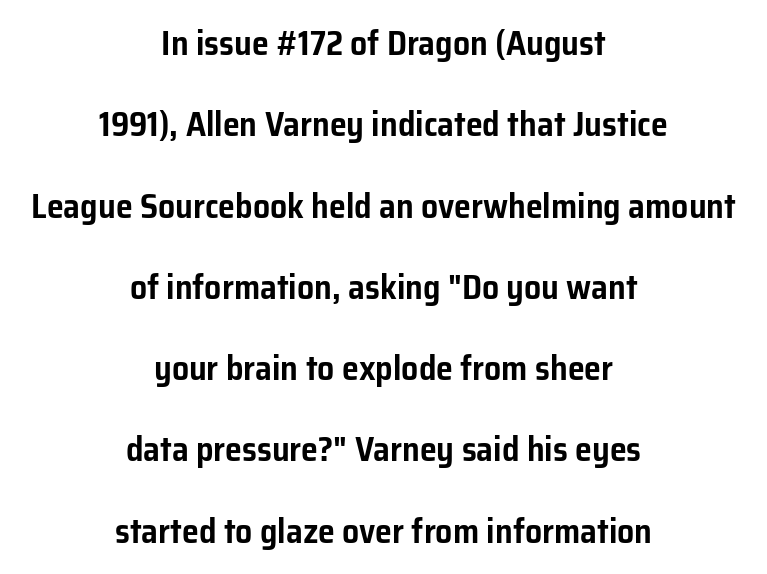
Q: Is the text italic (slanted)? A: No, it is upright.
Q: Is the typeface a serif or a sans-serif typeface? A: Sans-serif.
Q: Is the text underlined? A: No.
Q: How is the paragraph aligned? A: Centered.
Q: Is the spacing between letters normal or unusually wide? A: Normal.
Q: Is the spacing between lines tight, normal or loose? A: Loose.
Q: Width (condensed, normal, or wide)? A: Normal.
Q: Stroke contrast? A: Low.
Q: x-height? A: Medium.
Q: Monospaced? A: No.
